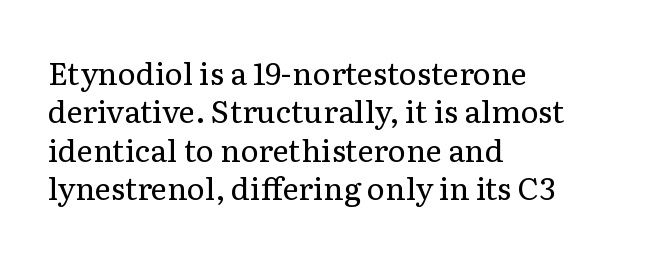
The image shows 31 px regular-weight serif type, upright; set left-aligned, line spacing 1.24x, normal letter spacing, not underlined; low stroke contrast and a medium x-height.
